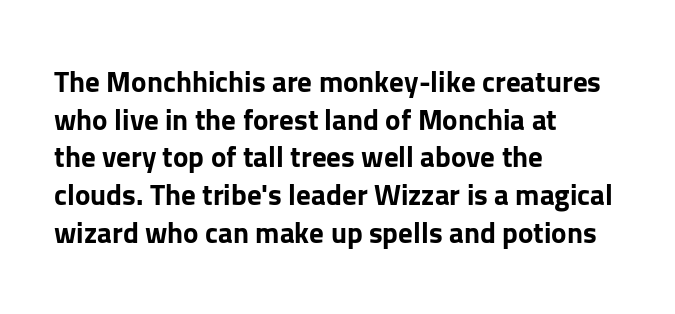
The image shows 29 px bold sans-serif type, upright; set left-aligned, normal line spacing (1.3x), normal letter spacing, not underlined; low stroke contrast and a medium x-height.
